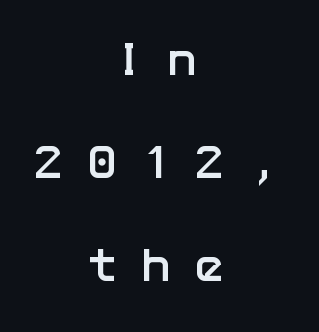
The image shows 48 px semibold sans-serif type, upright; set centered, loose line spacing (2.15x), unusually wide letter spacing (+0.45 em), not underlined; low stroke contrast and a medium x-height.
